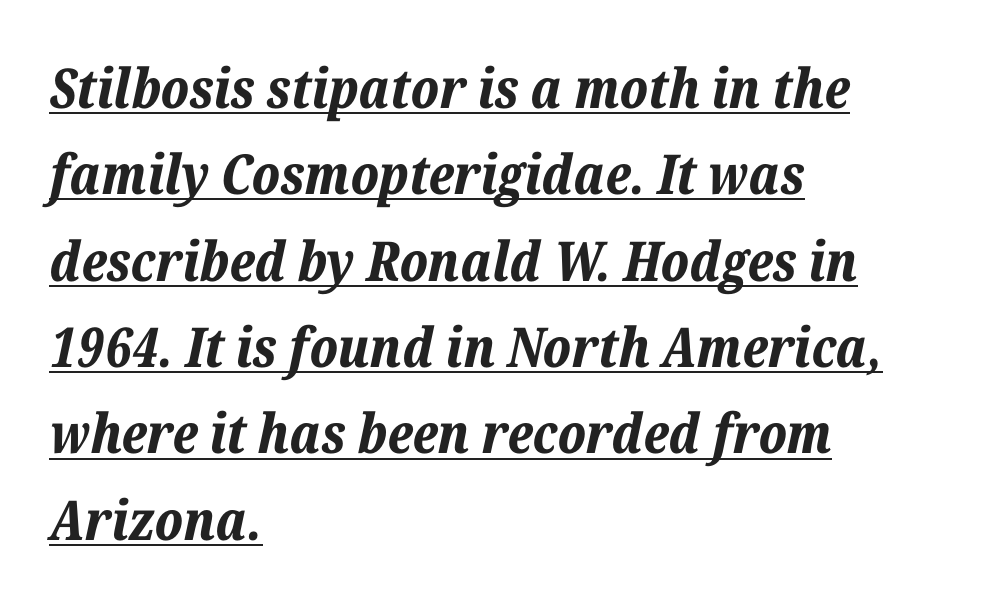
Q: Is the text bold? A: Yes.
Q: Is the text italic (slanted)? A: Yes, it leans right by about 12 degrees.
Q: Is the text underlined? A: Yes.
Q: How is the paragraph aligned? A: Left-aligned.
Q: Is the spacing between letters normal or unusually wide? A: Normal.
Q: Is the spacing between lines tight, normal or loose? A: Normal.
Q: Width (condensed, normal, or wide)? A: Normal.
Q: Stroke contrast? A: Low.
Q: x-height? A: Medium.
Q: Monospaced? A: No.
